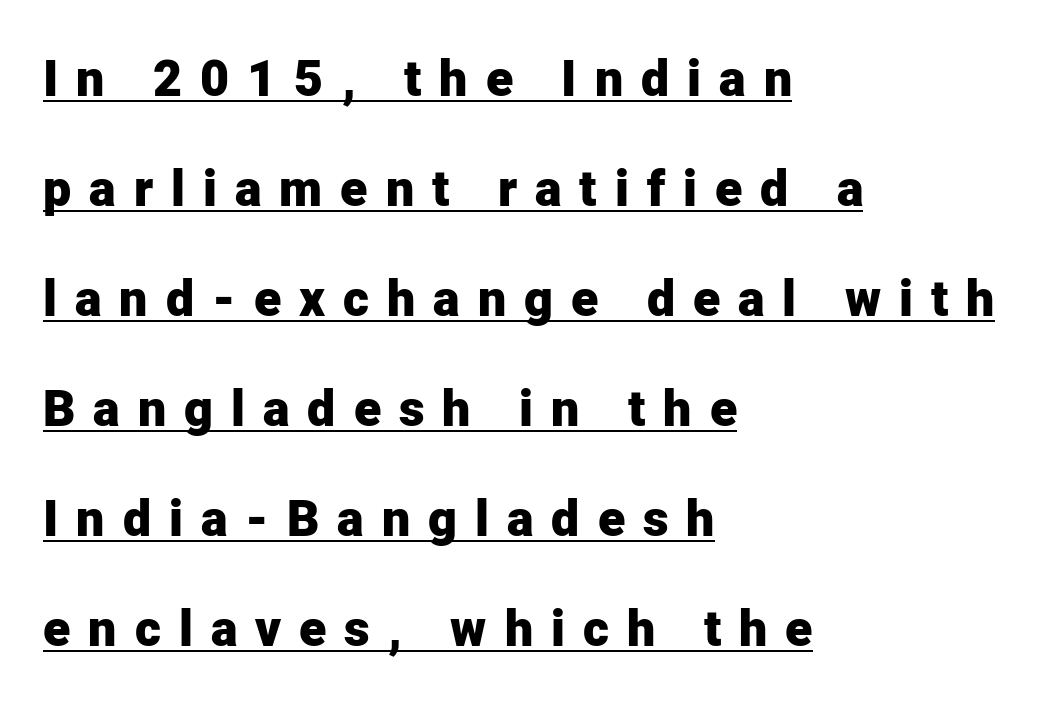
The vertical gap from one line to the next is large. Observe the wide spacing: letters keep a clear distance from each other. Spacing verdict: proportional, widths tailored to each character. Weight check: bold — yes, fully. Horizontally, the lines are justified to the leading edge only.
